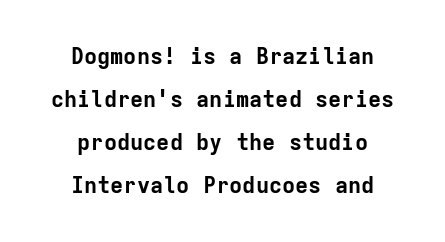
Q: Is the text bold? A: Yes.
Q: Is the text italic (slanted)? A: No, it is upright.
Q: Is the text underlined? A: No.
Q: How is the paragraph aligned? A: Centered.
Q: Is the spacing between letters normal or unusually wide? A: Normal.
Q: Is the spacing between lines tight, normal or loose? A: Loose.
